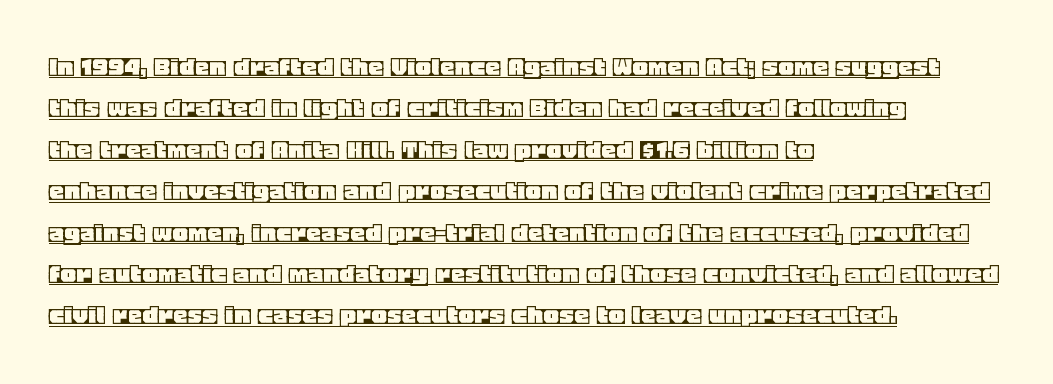
{"italic": "no", "width": "normal", "x_height": "large", "monospaced": "no", "underline": "yes", "align": "left", "line_spacing": "normal", "line_spacing_ratio": 1.38, "letter_spacing": "normal", "letter_spacing_em": 0.0, "glyph_px": 30}
